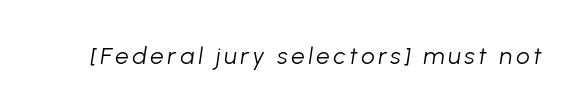
Underlining? Definitely not there. No chunkiness to these letters — they're not bold. The lettering tilts uniformly, giving the passage an italic look.
